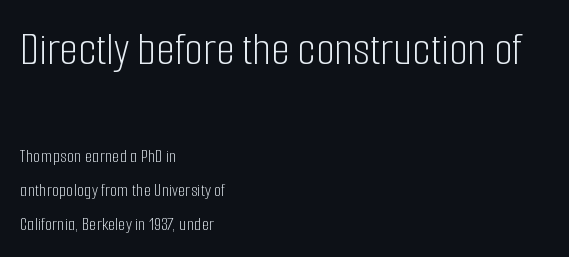
The type family on display is of the sans-serif kind. The font's upright variant was chosen for this text. Bigger letters appear in the top chunk; the bottom chunk is reduced. Nothing heavy about these letters — not bold at all. The rendering uses natural spacing where letterforms have individual widths. Beneath every word, the page is bare.
